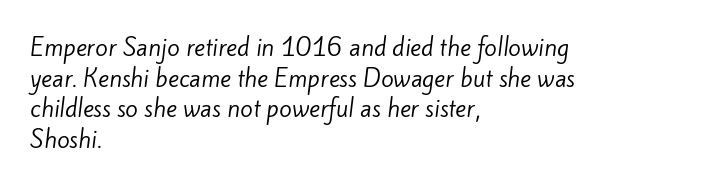
Casual observation: everything's shoved over to the left. The foot of each line stays bare and open. How are the letters spaced? Ordinarily, with no added tracking. Each stroke keeps to a modest, everyday thickness or less.
